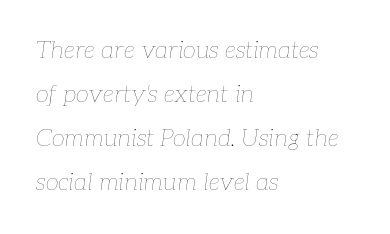
Yep, that's italic — everything's leaning. This rendering features lettering with no underline. Short and long lines alike share a common starting point at left. Stroke thickness stays within the range of a standard reading face or lighter.
